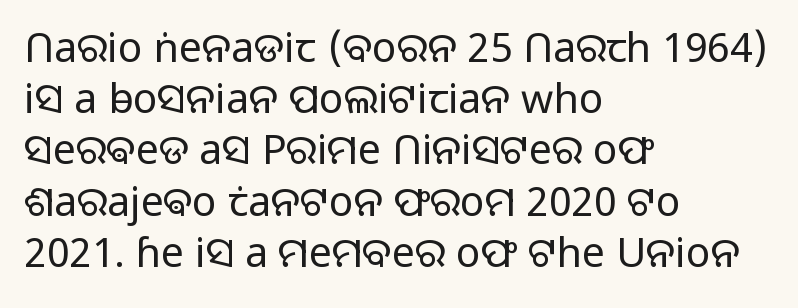
{"serif": "no", "italic": "no", "bold": "no", "weight": "light", "width": "normal", "stroke_contrast": "low", "x_height": "medium", "monospaced": "no", "underline": "no", "align": "left", "line_spacing": "normal", "line_spacing_ratio": 1.25, "letter_spacing": "normal", "letter_spacing_em": 0.0, "glyph_px": 41}
